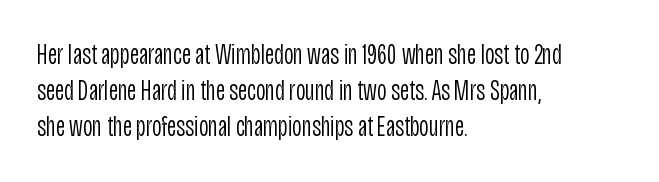
The image shows 29 px light, condensed sans-serif type, upright; set left-aligned, normal line spacing (1.25x), normal letter spacing, not underlined; low stroke contrast and a large x-height.
